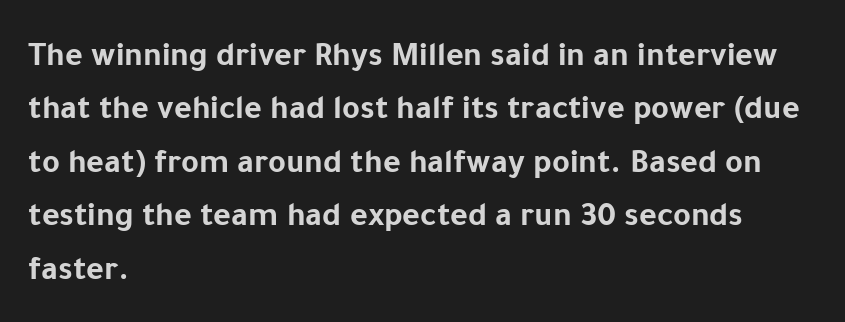
The letters advance in unequal steps, a hallmark of proportional type. Layout note: lines flush left. You can tell from the bare stems that sans-serif type was used. Beneath every word, the page is bare. Heft: maximum for text — a bold.
